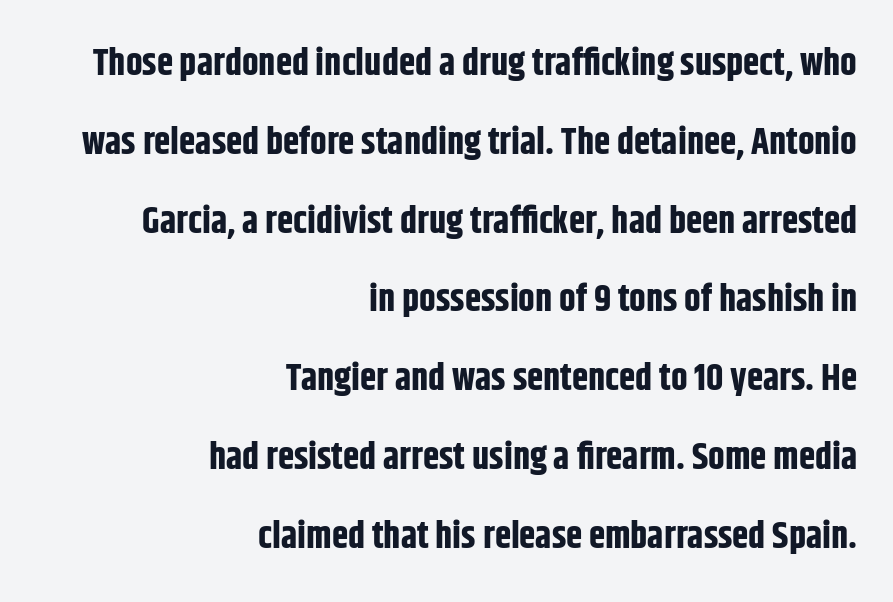
The image shows 37 px bold, condensed sans-serif type, upright; set right-aligned, loose line spacing (2.13x), normal letter spacing, not underlined; low stroke contrast and a large x-height.
